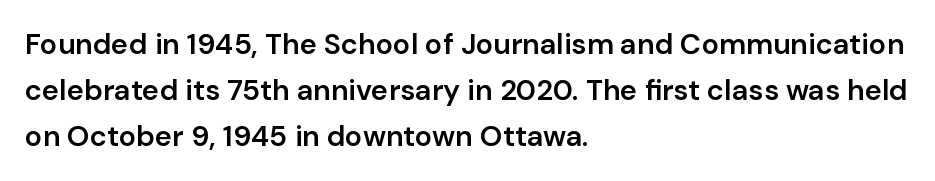
{"serif": "no", "italic": "no", "bold": "semi", "weight": "semibold", "width": "normal", "stroke_contrast": "low", "x_height": "medium", "monospaced": "no", "underline": "no", "align": "left", "line_spacing": "normal", "line_spacing_ratio": 1.59, "letter_spacing": "normal", "letter_spacing_em": 0.0, "glyph_px": 29}
